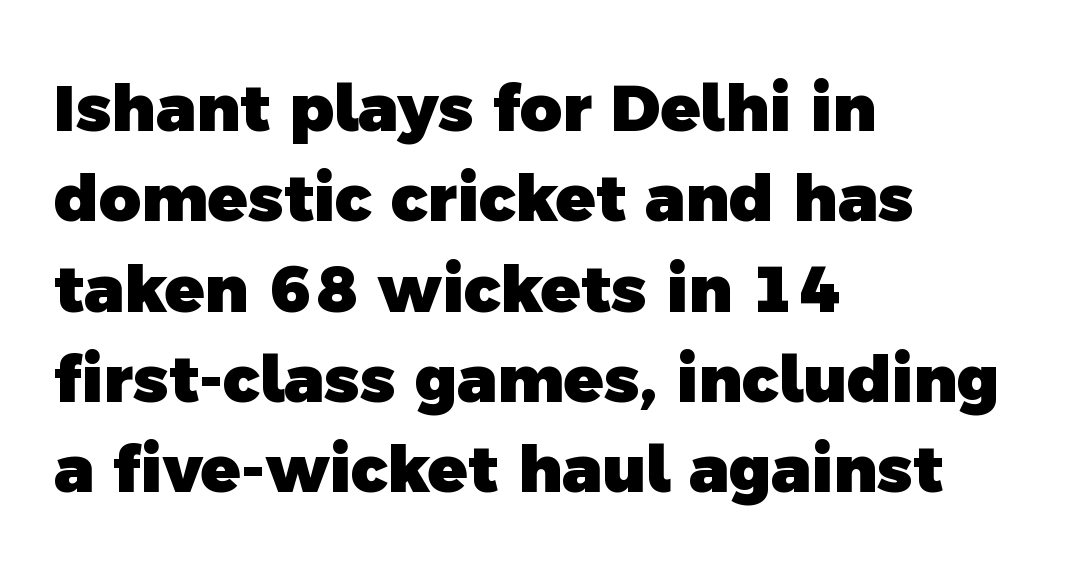
{"serif": "no", "bold": "yes", "weight": "heavy", "width": "normal", "x_height": "medium", "monospaced": "no", "underline": "no", "align": "left", "line_spacing": "normal", "line_spacing_ratio": 1.39, "letter_spacing": "normal", "letter_spacing_em": 0.0, "glyph_px": 65}
